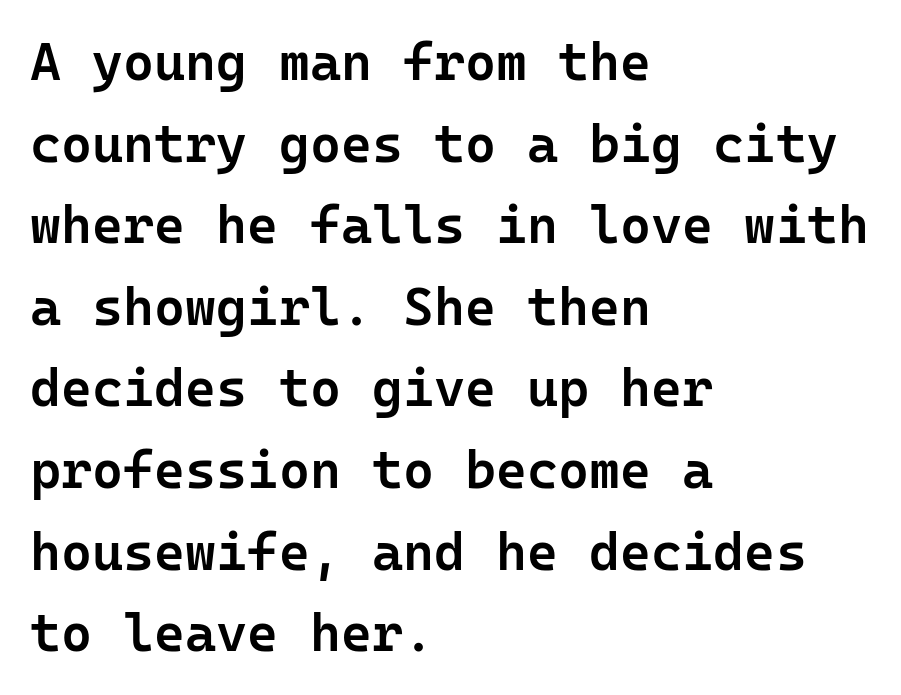
Successive baselines arrive at the customary interval. Rule under the text: the space is simply empty. Do the characters align in a grid? Yes, the font is monospaced. Does the weight exceed regular? Yes, but only to semibold. You could call the tracking neutral — neither tight nor loose. In CSS terms this would be text-align: left.
